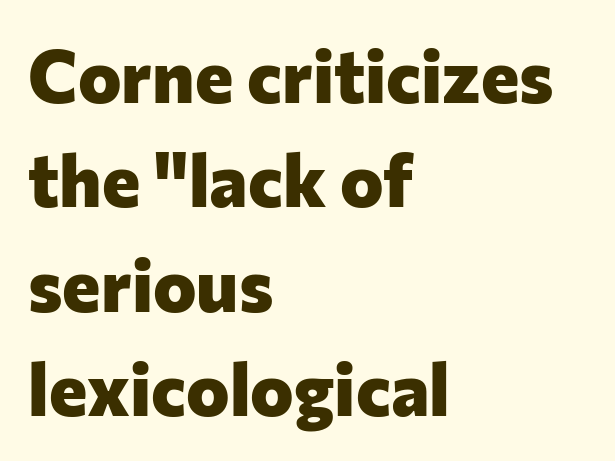
{"serif": "no", "italic": "no", "bold": "yes", "weight": "heavy", "width": "normal", "stroke_contrast": "low", "x_height": "medium", "monospaced": "no", "underline": "no", "align": "left", "line_spacing": "normal", "line_spacing_ratio": 1.43, "letter_spacing": "normal", "letter_spacing_em": 0.0, "glyph_px": 73}
